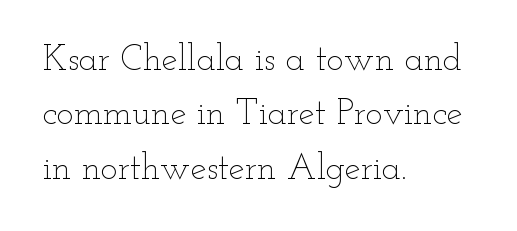
{"italic": "no", "bold": "no", "weight": "thin", "width": "wide", "stroke_contrast": "low", "x_height": "small", "monospaced": "no", "underline": "no", "align": "left", "line_spacing": "normal", "line_spacing_ratio": 1.51, "letter_spacing": "normal", "letter_spacing_em": 0.0, "glyph_px": 36}
